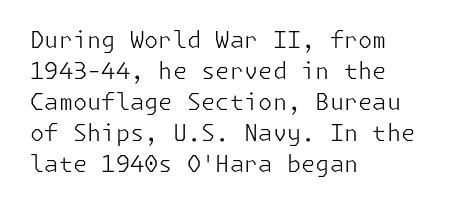
The image shows 23 px text type, upright; set left-aligned, normal line spacing (1.35x), normal letter spacing, not underlined.
